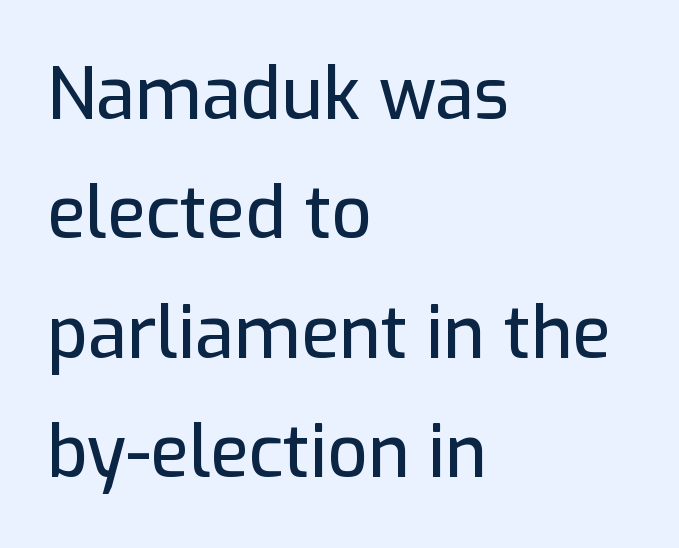
Q: Is the text italic (slanted)? A: No, it is upright.
Q: Is the typeface a serif or a sans-serif typeface? A: Sans-serif.
Q: Is the text underlined? A: No.
Q: How is the paragraph aligned? A: Left-aligned.
Q: Is the spacing between letters normal or unusually wide? A: Normal.
Q: Is the spacing between lines tight, normal or loose? A: Normal.
Q: Width (condensed, normal, or wide)? A: Normal.
Q: Stroke contrast? A: Low.
Q: x-height? A: Medium.
Q: Monospaced? A: No.
